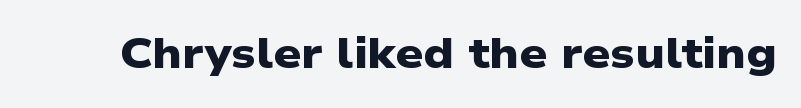
Q: Is the text bold? A: Yes.
Q: Is the typeface a serif or a sans-serif typeface? A: Sans-serif.
Q: Is the text underlined? A: No.
Q: Is the spacing between letters normal or unusually wide? A: Normal.
Q: Width (condensed, normal, or wide)? A: Wide.
Q: Stroke contrast? A: Low.
Q: x-height? A: Medium.
Q: Monospaced? A: No.
